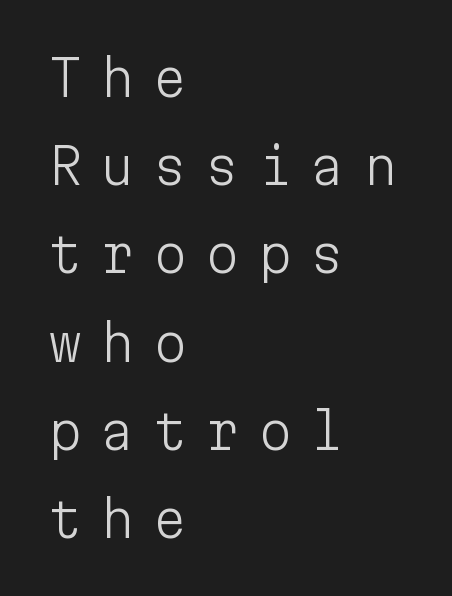
To sum up the face: it is a sans, with no serifs. Inter-character spacing is expanded well beyond the font's built-in metrics. Words float on clear page, feet unadorned. Line beginnings align vertically; line endings do not. The cut favours lightness, reaching ordinary text weight at its darkest. It's the straight-up-and-down kind of type.
